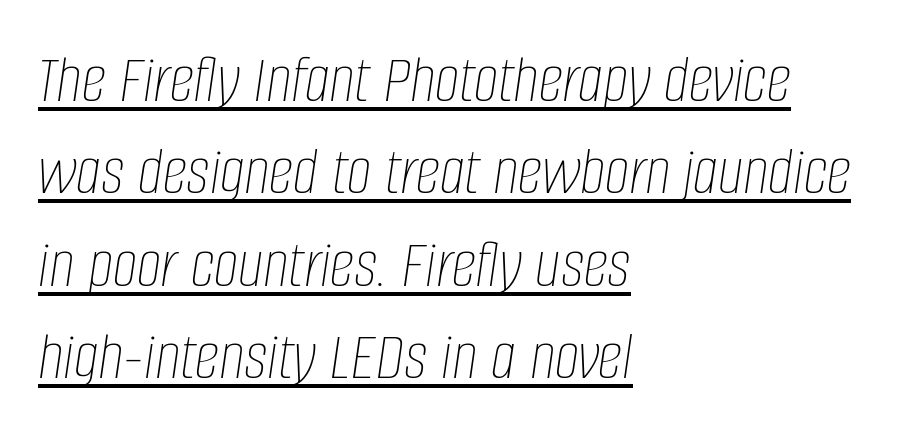
Left-aligned paragraph, ragged on the right. This block has exactly the height ordinary leading produces. A typesetter would call this zero additional tracking. Proportional: the letters do not fall into vertical columns. Students, observe the line beneath the letters — that is underlining. Stroke mass is kept to a normal reading level or below.
